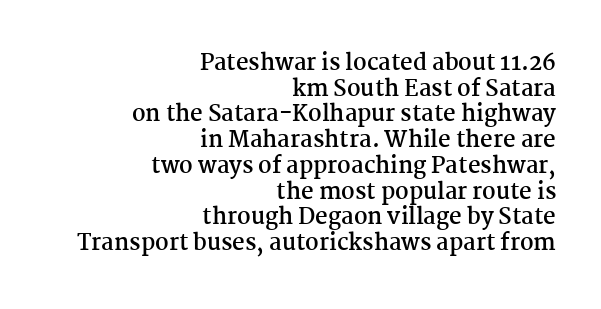
Q: Is the text bold? A: Yes.
Q: Is the text italic (slanted)? A: No, it is upright.
Q: Is the text underlined? A: No.
Q: How is the paragraph aligned? A: Right-aligned.
Q: Is the spacing between letters normal or unusually wide? A: Normal.
